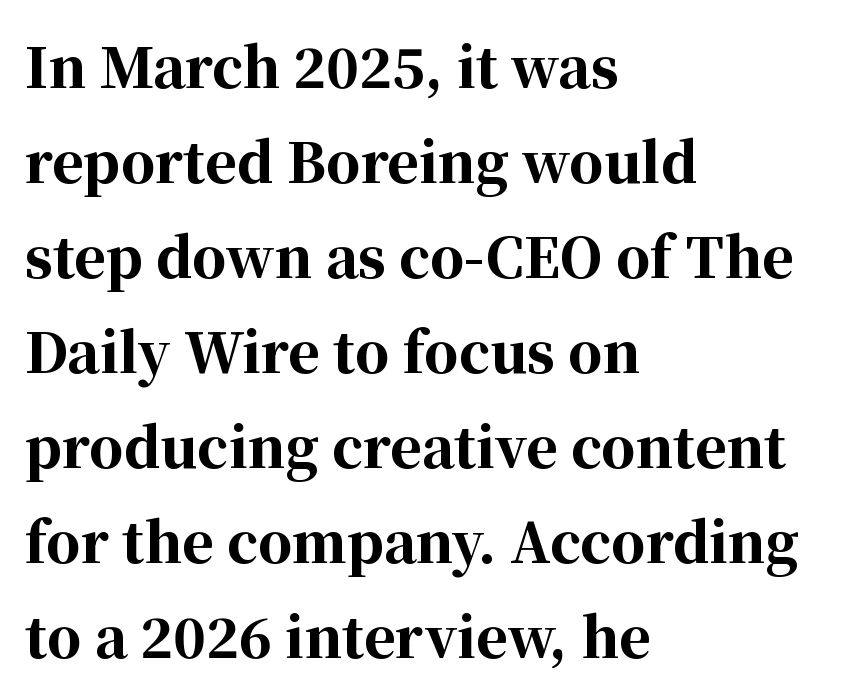
Q: Is the text bold? A: Yes.
Q: Is the text italic (slanted)? A: No, it is upright.
Q: Is the typeface a serif or a sans-serif typeface? A: Serif.
Q: Is the text underlined? A: No.
Q: How is the paragraph aligned? A: Left-aligned.
Q: Is the spacing between letters normal or unusually wide? A: Normal.
Q: Width (condensed, normal, or wide)? A: Normal.
Q: Stroke contrast? A: High.
Q: x-height? A: Medium.
Q: Monospaced? A: No.
